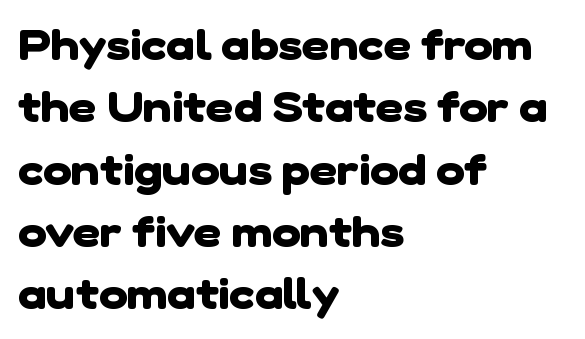
Q: Is the text bold? A: Yes.
Q: Is the typeface a serif or a sans-serif typeface? A: Sans-serif.
Q: Is the text underlined? A: No.
Q: How is the paragraph aligned? A: Left-aligned.
Q: Is the spacing between letters normal or unusually wide? A: Normal.
Q: Is the spacing between lines tight, normal or loose? A: Normal.
Q: Width (condensed, normal, or wide)? A: Normal.
Q: Stroke contrast? A: Low.
Q: x-height? A: Medium.
Q: Monospaced? A: No.
